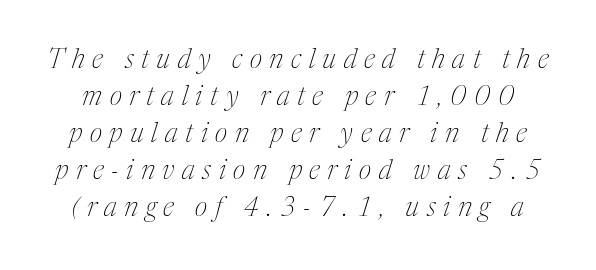
The image shows 27 px text type, italic (leaning right); set normal line spacing (1.37x), unusually wide letter spacing (+0.28 em), not underlined.
